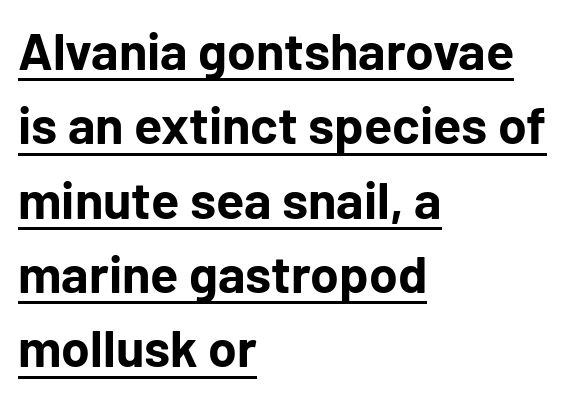
This sample uses an upright cut, with every glyph sitting square on the baseline. Each letter keeps its own natural width here, so spacing adapts to shape. The line-height multiplier appears to be the usual default. The passage is arranged the way most books set body copy — flush left. Caption: bold face, heavy strokes. Serifs: no, the terminals of the letterforms are clean.
